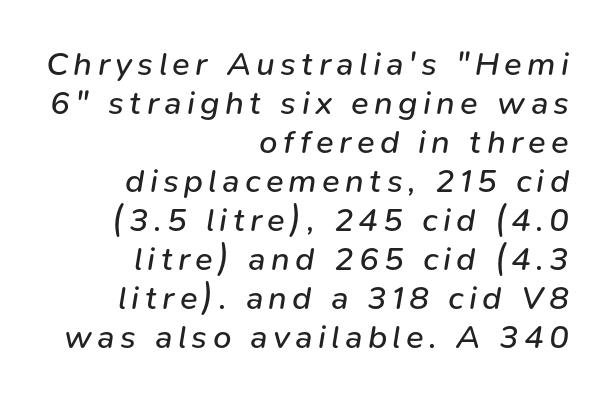
Q: Is the text bold? A: No.
Q: Is the text italic (slanted)? A: Yes, it leans right by about 9 degrees.
Q: Is the text underlined? A: No.
Q: How is the paragraph aligned? A: Right-aligned.
Q: Width (condensed, normal, or wide)? A: Normal.
Q: Stroke contrast? A: Low.
Q: x-height? A: Medium.
Q: Monospaced? A: No.
